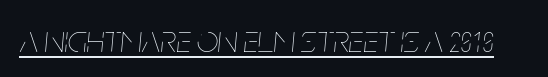
{"italic": "yes", "lean": "right", "slant_degrees": 5, "bold": "no", "weight": "thin", "width": "condensed", "stroke_contrast": "low", "x_height": "large", "monospaced": "no", "underline": "yes", "letter_spacing": "normal", "letter_spacing_em": 0.0, "glyph_px": 38}
